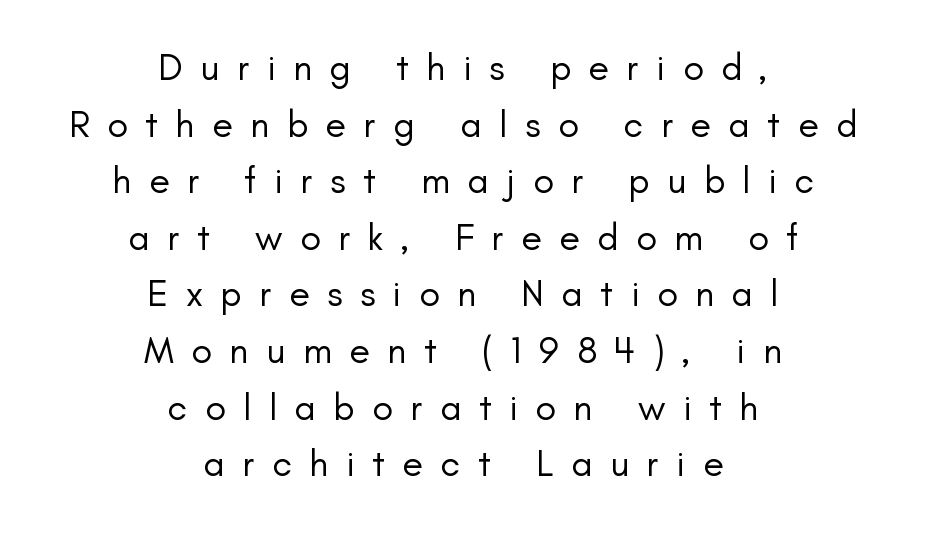
Teacher's note: observe the equal gaps on both sides — that is centered alignment. Are there feet on the stems? There aren't — it's a sans. In terms of letterspacing, this is a distinctly airy, spread setting. What's the leading like? Ordinary, nothing unusual. You could not count columns in this text — the font is proportionally spaced.
